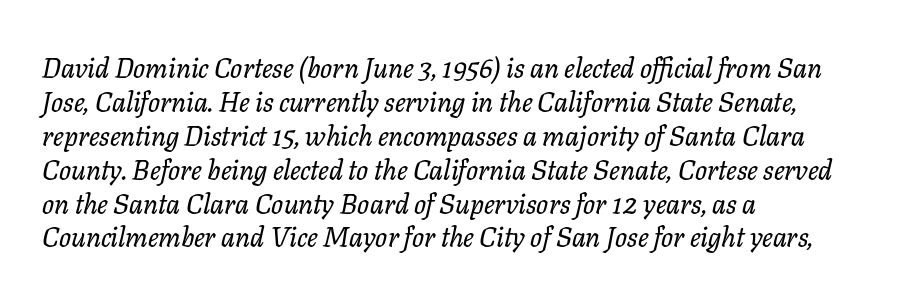
Emphasis-style slanted type is in use. Here the glyphs are tracked normally, forming tight word shapes. Note the varied advance widths — an 'i' is clearly narrower than an 'm'. Each letter's strokes conclude with small projecting serifs.
